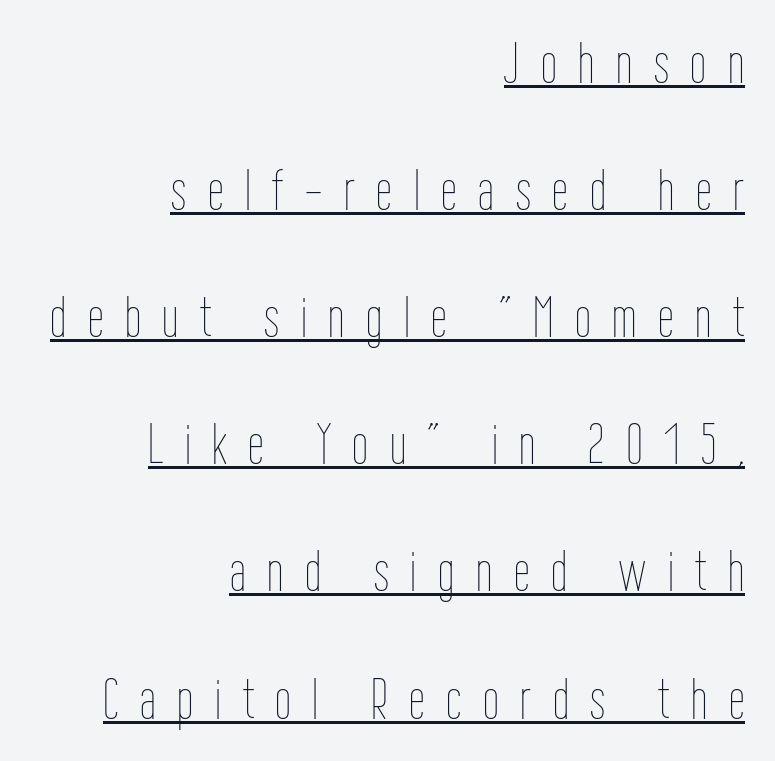
If you measured baseline to baseline, you'd find a long distance. These lines are rendered in a variable-pitch font. Caption: expanded tracking, letters set apart. Is there an underline? Yes — a line sits under the letters.
